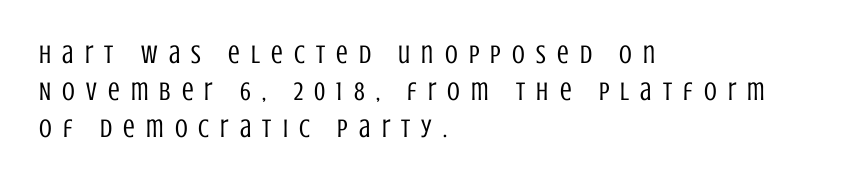
{"italic": "no", "bold": "no", "underline": "no", "align": "left", "line_spacing": "normal", "line_spacing_ratio": 1.43, "letter_spacing": "wide", "letter_spacing_em": 0.43, "glyph_px": 26}
